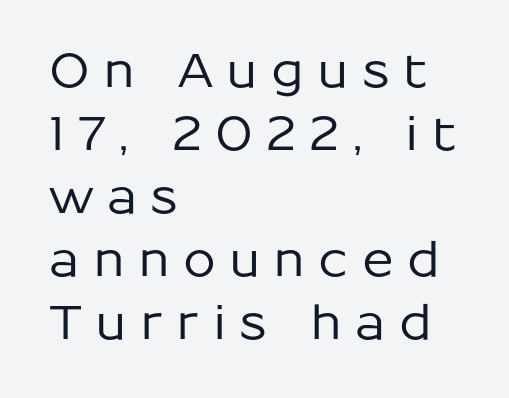
Q: Is the text italic (slanted)? A: No, it is upright.
Q: Is the typeface a serif or a sans-serif typeface? A: Sans-serif.
Q: Is the text underlined? A: No.
Q: How is the paragraph aligned? A: Left-aligned.
Q: Is the spacing between letters normal or unusually wide? A: Unusually wide.
Q: Is the spacing between lines tight, normal or loose? A: Normal.
Q: Width (condensed, normal, or wide)? A: Normal.
Q: Stroke contrast? A: Low.
Q: x-height? A: Medium.
Q: Monospaced? A: No.
